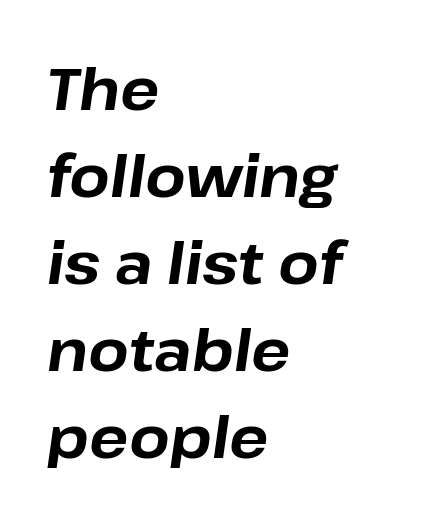
The axis of the letterforms is tilted away from vertical. Strong, thick strokes mark this as bold type. Beneath every word, the page is bare. This rendering uses left alignment, leaving the right contour irregular.
